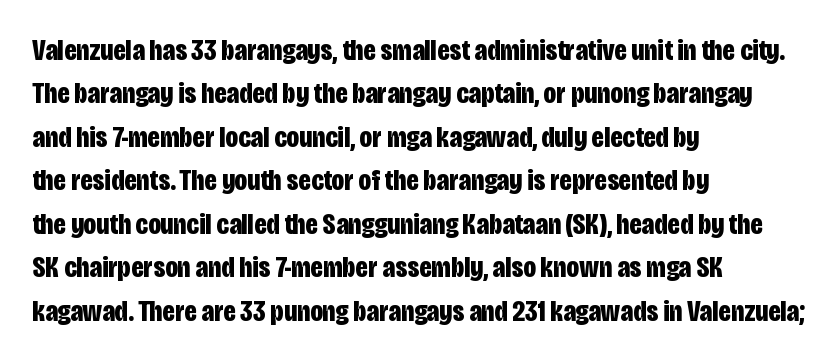
{"serif": "no", "italic": "no", "bold": "yes", "weight": "bold", "width": "condensed", "stroke_contrast": "low", "x_height": "large", "monospaced": "no", "underline": "no", "align": "left", "line_spacing": "normal", "line_spacing_ratio": 1.45, "letter_spacing": "normal", "letter_spacing_em": 0.0, "glyph_px": 30}
